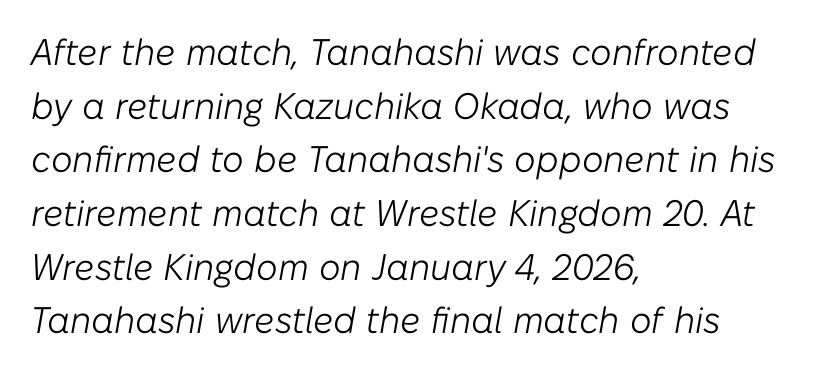
The image shows 37 px light type, italic (leaning right); set left-aligned, normal line spacing (1.45x), normal letter spacing, not underlined; low stroke contrast and a medium x-height.
